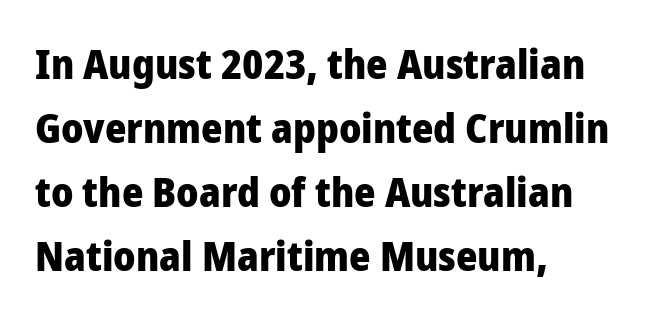
Q: Is the text bold? A: Yes.
Q: Is the text italic (slanted)? A: No, it is upright.
Q: Is the typeface a serif or a sans-serif typeface? A: Sans-serif.
Q: Is the text underlined? A: No.
Q: How is the paragraph aligned? A: Left-aligned.
Q: Is the spacing between letters normal or unusually wide? A: Normal.
Q: Is the spacing between lines tight, normal or loose? A: Normal.
Q: Width (condensed, normal, or wide)? A: Normal.
Q: Stroke contrast? A: Low.
Q: x-height? A: Medium.
Q: Monospaced? A: No.
